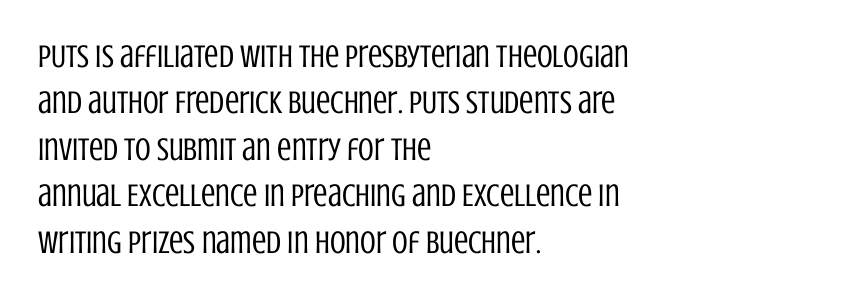
The ragged edge is on the right, which tells us the setting is flush left. Ink coverage per letter is moderate at most. The type is set solid horizontally, with unmodified tracking. Any mark beneath the type? The region is blank. Each new line begins a customary step beneath the previous one.
